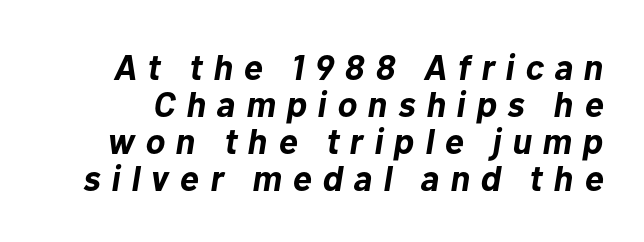
The image shows 36 px bold type, italic (leaning right); set tight line spacing (1.03x), unusually wide letter spacing (+0.3 em), not underlined; low stroke contrast and a medium x-height.
